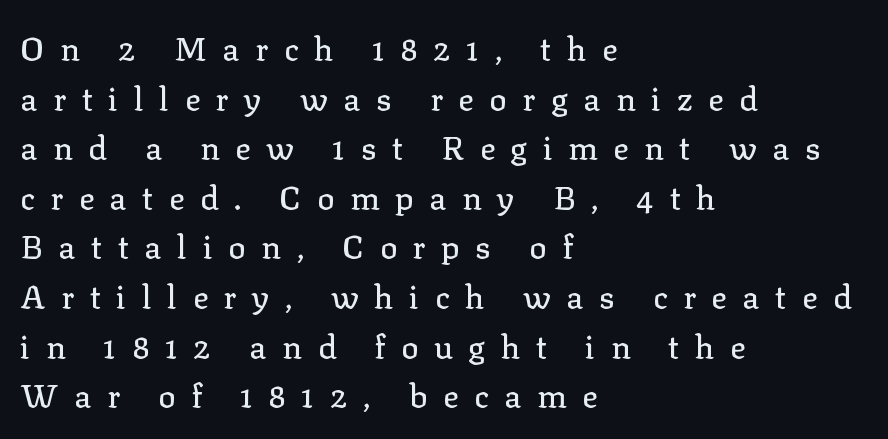
Q: Is the text italic (slanted)? A: No, it is upright.
Q: Is the typeface a serif or a sans-serif typeface? A: Serif.
Q: Is the text underlined? A: No.
Q: How is the paragraph aligned? A: Left-aligned.
Q: Is the spacing between letters normal or unusually wide? A: Unusually wide.
Q: Is the spacing between lines tight, normal or loose? A: Normal.
Q: Width (condensed, normal, or wide)? A: Normal.
Q: Stroke contrast? A: Low.
Q: x-height? A: Medium.
Q: Monospaced? A: No.
